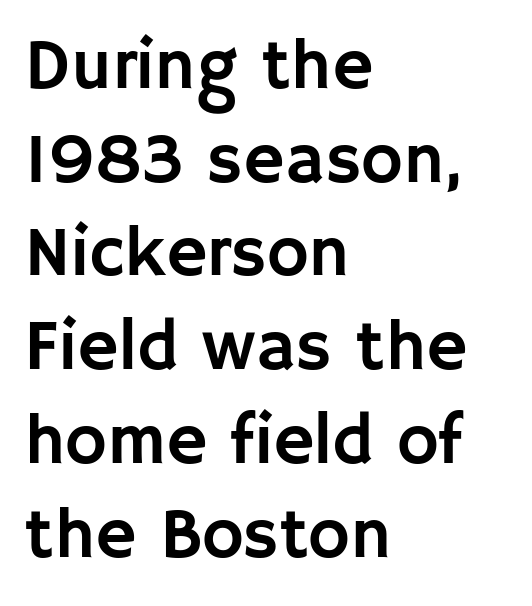
{"serif": "no", "italic": "no", "width": "normal", "stroke_contrast": "low", "x_height": "large", "monospaced": "no", "underline": "no", "align": "left", "line_spacing": "normal", "line_spacing_ratio": 1.32, "letter_spacing": "normal", "letter_spacing_em": 0.0, "glyph_px": 71}
